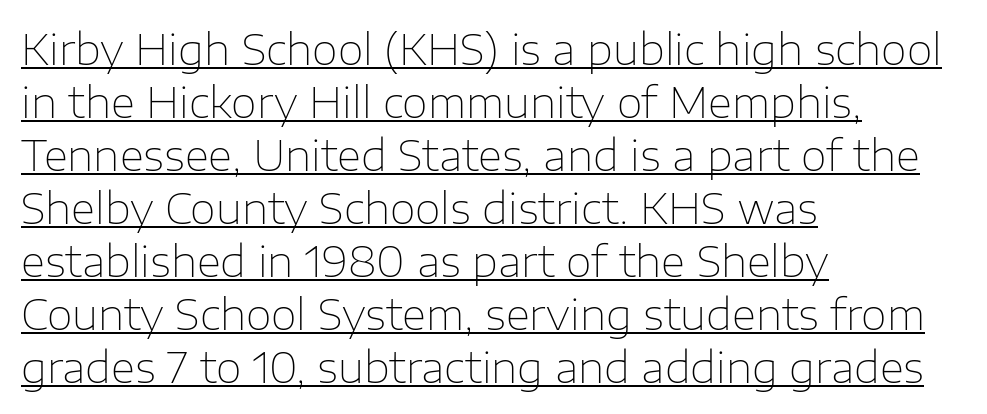
{"serif": "no", "italic": "no", "bold": "no", "weight": "thin", "width": "normal", "stroke_contrast": "low", "x_height": "medium", "monospaced": "no", "underline": "yes", "align": "left", "line_spacing": "normal", "line_spacing_ratio": 1.26, "letter_spacing": "normal", "letter_spacing_em": 0.0, "glyph_px": 42}
